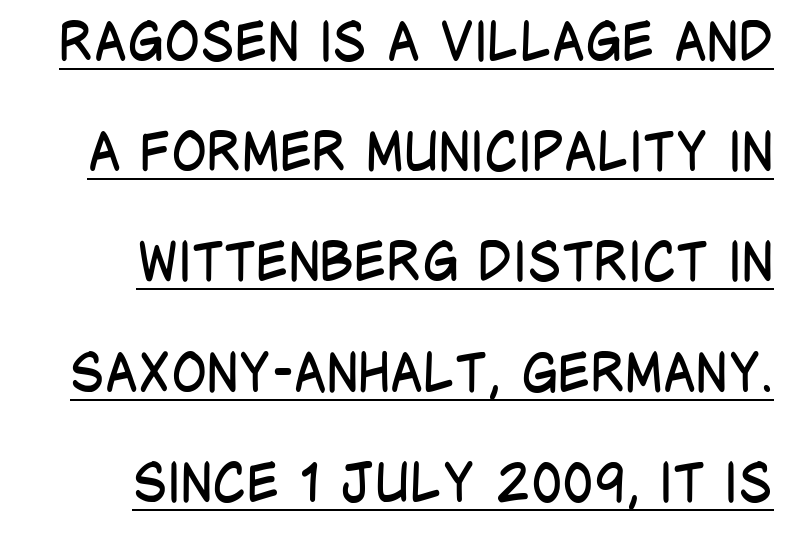
Characters remain perfectly vertical along every line. The characters display no serif detailing; their extremities are plain. This sample has the flowing, uneven cadence of proportional lettering. Inter-character spacing is left at the font's built-in metrics. The face looks like a standard text weight, possibly lighter. Notice how a bar underscores the lettering throughout.
